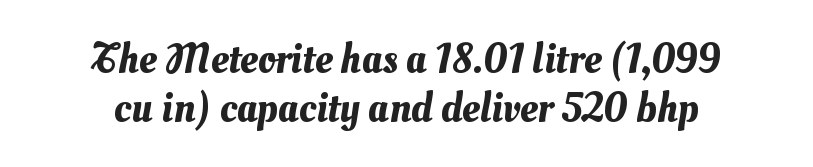
Q: Is the text underlined? A: No.
Q: How is the paragraph aligned? A: Centered.
Q: Is the spacing between letters normal or unusually wide? A: Normal.
Q: Is the spacing between lines tight, normal or loose? A: Tight.
Q: Width (condensed, normal, or wide)? A: Normal.
Q: Stroke contrast? A: Medium.
Q: x-height? A: Small.
Q: Monospaced? A: No.
